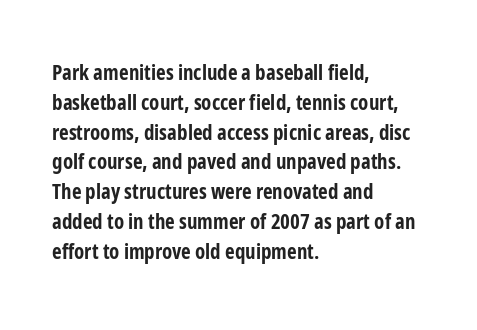
Q: Is the text bold? A: Yes.
Q: Is the text italic (slanted)? A: No, it is upright.
Q: Is the text underlined? A: No.
Q: How is the paragraph aligned? A: Left-aligned.
Q: Is the spacing between letters normal or unusually wide? A: Normal.
Q: Is the spacing between lines tight, normal or loose? A: Normal.
